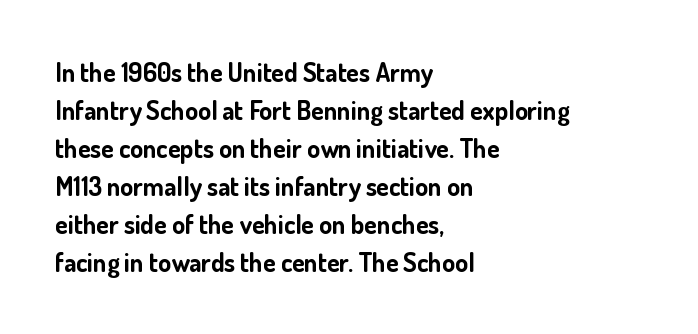
The image shows 26 px bold type, upright; set left-aligned, normal line spacing (1.46x), normal letter spacing, not underlined.
